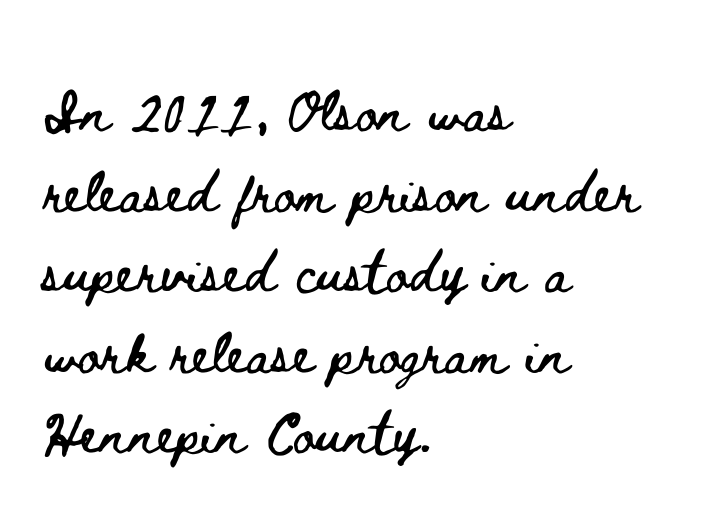
The image shows 53 px wide type; set left-aligned, normal line spacing (1.52x), normal letter spacing, not underlined; low stroke contrast and a small x-height.
